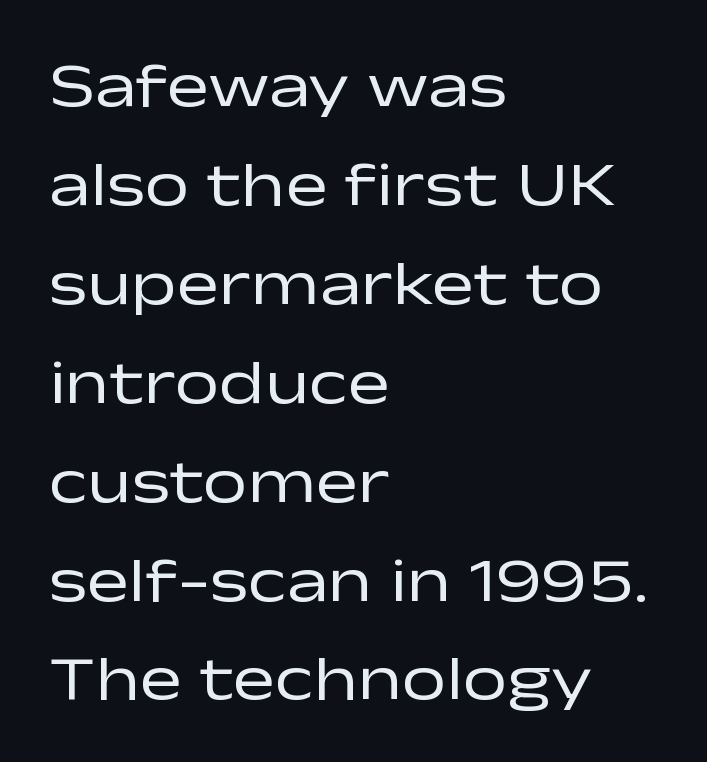
The font family rendered here belongs to the sans-serif group. A classic flush-left, rag-right setting is used for this passage. The letters stand straight up with perfectly vertical stems. This sample uses plain, unmodified letter spacing. Varying glyph widths throughout — classic text-font behaviour. No heavy texture on the line: the type isn't bold.
